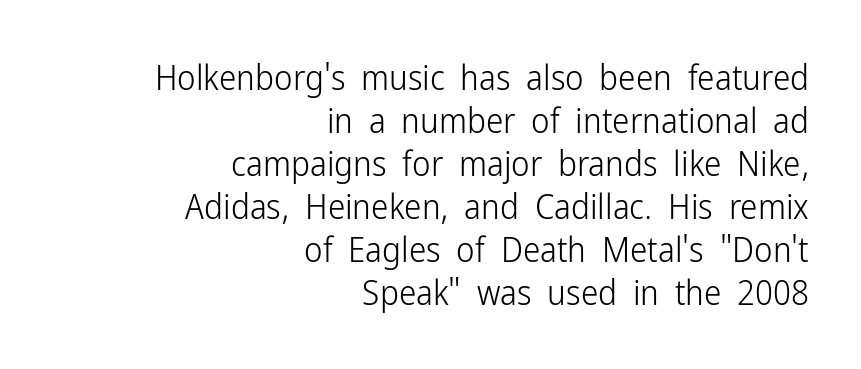
The face used here is proportionally spaced, like ordinary book or web type. Is this a heavy cut? Hardly; it is regular or lighter. Compared with typical body copy, the letter spacing here is the same. Does the copy run flush right? Yes — the right margin is perfectly even. Upright lettering throughout.
